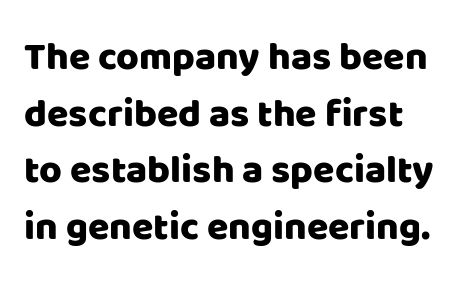
{"serif": "no", "italic": "no", "width": "normal", "stroke_contrast": "low", "x_height": "large", "monospaced": "no", "underline": "no", "line_spacing": "normal", "line_spacing_ratio": 1.45, "letter_spacing": "normal", "letter_spacing_em": 0.0, "glyph_px": 39}
